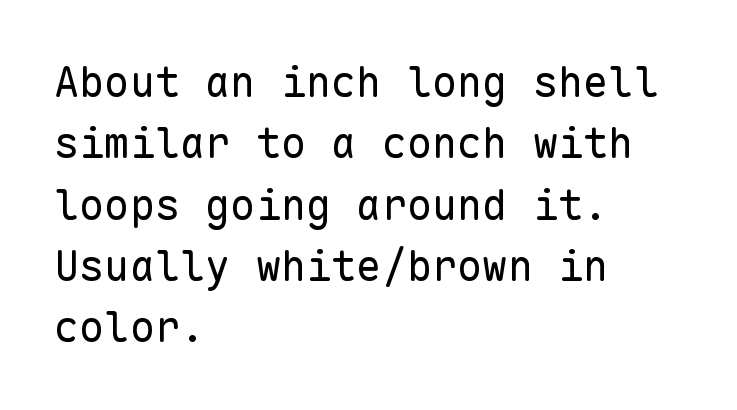
Do the characters align in a grid? Yes, the font is monospaced. Weight: regular or lighter. Unlike italic type, these characters show no tilt at all. Check the space under the baseline: it is left empty.
